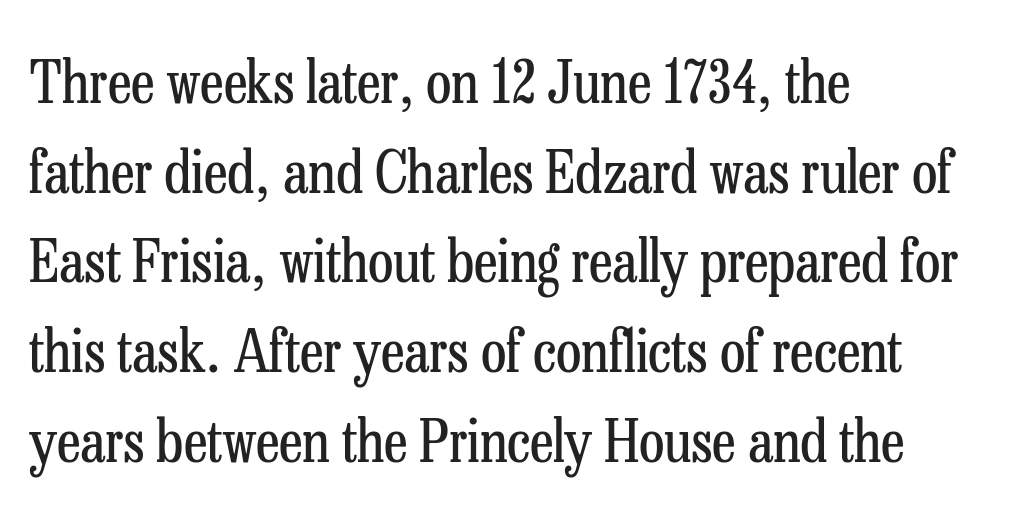
{"serif": "yes", "italic": "no", "bold": "no", "weight": "regular", "width": "condensed", "stroke_contrast": "low", "x_height": "medium", "monospaced": "no", "underline": "no", "align": "left", "line_spacing": "normal", "line_spacing_ratio": 1.52, "letter_spacing": "normal", "letter_spacing_em": 0.0, "glyph_px": 59}
